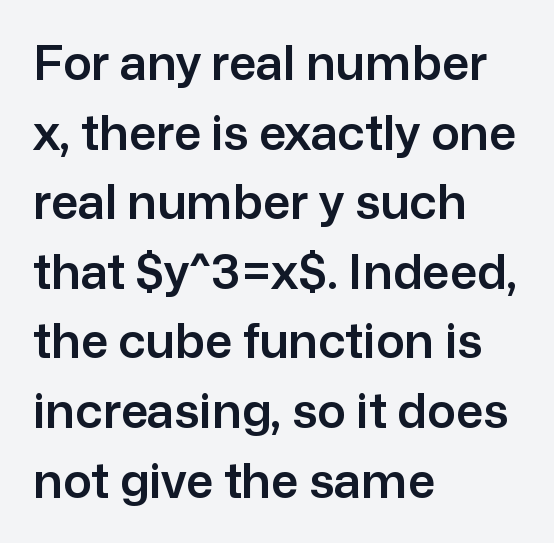
The image shows 48 px sans-serif type, upright; set left-aligned, normal line spacing (1.45x), normal letter spacing, not underlined; low stroke contrast and a medium x-height.
